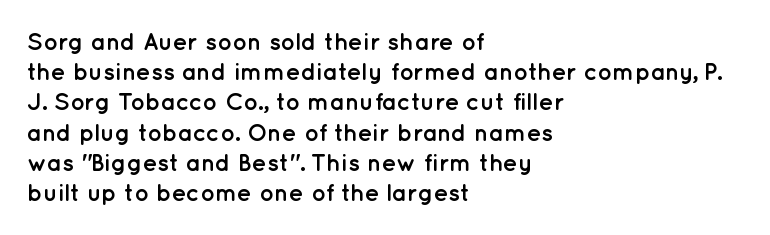
The ragged edge is on the right, which tells us the setting is flush left. The space beneath each line is pristine and unruled. This rendering leaves character spacing at its baseline value. The passage shown stacks its lines at a standard gap. Italic? Not at all — the glyphs are vertical. Emphasis by weight is at full strength: bold.
